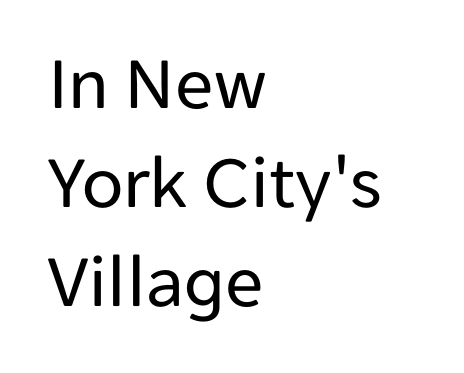
{"serif": "no", "italic": "no", "bold": "no", "weight": "regular", "width": "normal", "stroke_contrast": "low", "x_height": "medium", "monospaced": "no", "underline": "no", "align": "left", "line_spacing": "normal", "line_spacing_ratio": 1.3, "letter_spacing": "normal", "letter_spacing_em": 0.0, "glyph_px": 76}
